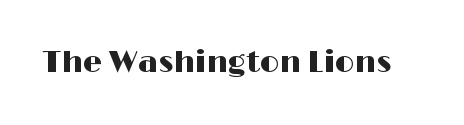
Q: Is the text italic (slanted)? A: No, it is upright.
Q: Is the typeface a serif or a sans-serif typeface? A: Sans-serif.
Q: Is the text underlined? A: No.
Q: Is the spacing between letters normal or unusually wide? A: Normal.
Q: Width (condensed, normal, or wide)? A: Wide.
Q: Stroke contrast? A: High.
Q: x-height? A: Medium.
Q: Monospaced? A: No.
